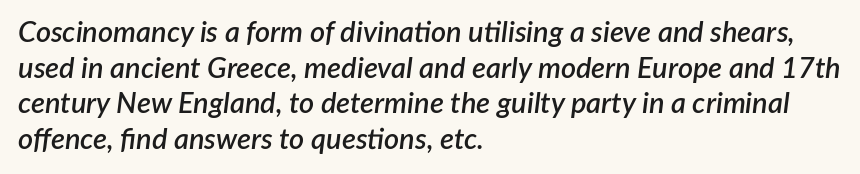
Here the glyphs are tracked normally, forming tight word shapes. Compared with a centered layout, this one pins lines to the left instead. Italic? Definitely — the glyphs are oblique. Each letter keeps its own natural width here, so spacing adapts to shape. Is the type bold? Partly — it's a semibold, heavier than regular but not fully bold. Letters rest on an invisible, unmarked baseline.
